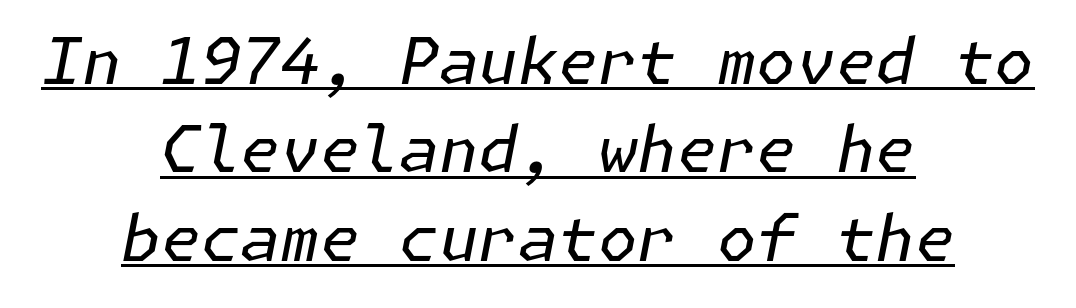
The lines are quadded center. Would a proofreader flag this as italicized? Yes. What stands out about the letter spacing? Nothing — it is the standard amount. A rule runs beneath these lines of type. If you measured baseline to baseline, you'd find a middling distance.
